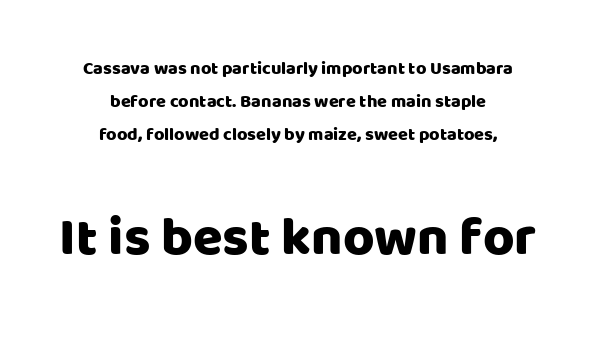
The image shows 54 px sans-serif type, upright; set centered, line spacing 1.83x, normal letter spacing, not underlined; the second (bottom) block is 3.0x larger; low stroke contrast and a large x-height.
